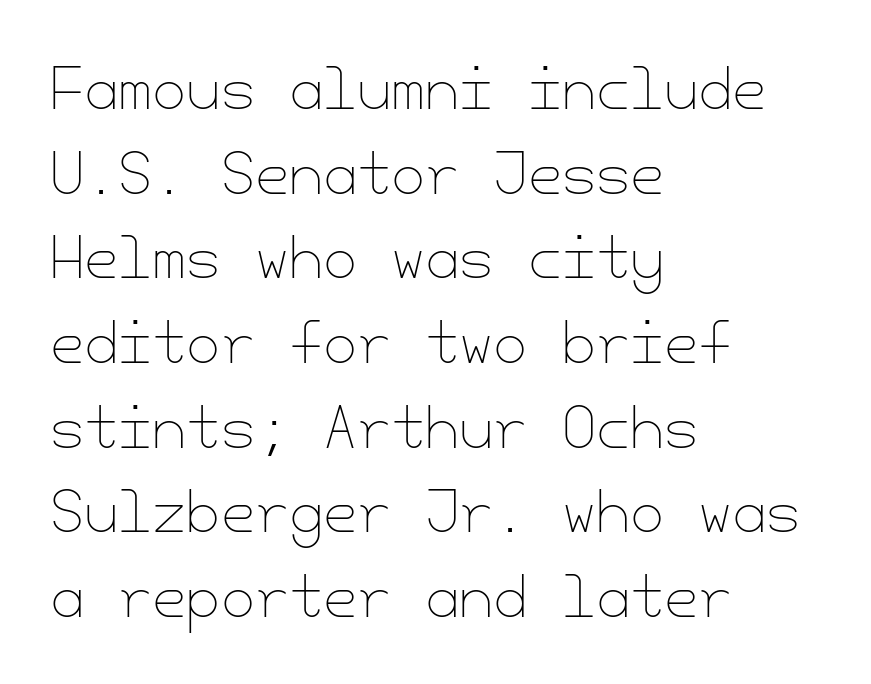
Q: Is the text bold? A: No.
Q: Is the text italic (slanted)? A: No, it is upright.
Q: Is the text underlined? A: No.
Q: How is the paragraph aligned? A: Left-aligned.
Q: Is the spacing between letters normal or unusually wide? A: Normal.
Q: Is the spacing between lines tight, normal or loose? A: Normal.
Q: Width (condensed, normal, or wide)? A: Normal.
Q: Stroke contrast? A: Low.
Q: x-height? A: Small.
